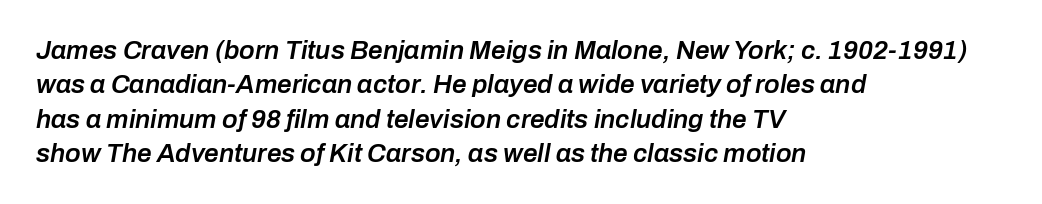
I'd describe the lettering as semibold — firm but not a full bold. The paragraph has a hard left edge and a soft right edge. No word sits above an underline. It's the slanting kind of type.
